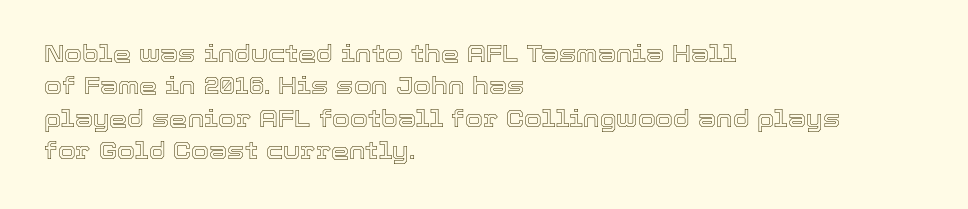
Rule under the text: the space is simply empty. Glyph-to-glyph distance matches everyday printed text. This block has exactly the height ordinary leading produces. Every character sits straight up, as roman type does. Teacher's note: observe the even left margin — that is flush-left alignment.
